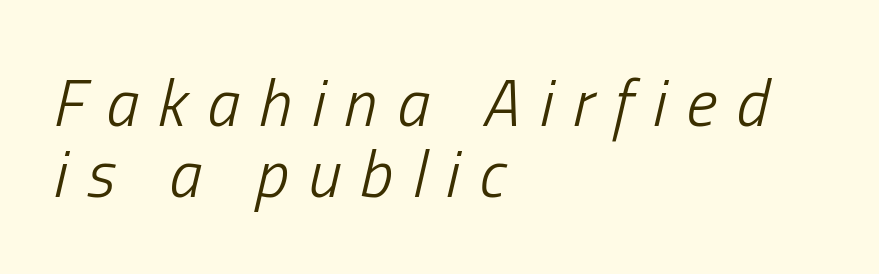
{"italic": "yes", "lean": "right", "slant_degrees": 13, "bold": "no", "weight": "light", "width": "condensed", "stroke_contrast": "low", "x_height": "medium", "monospaced": "no", "underline": "no", "align": "left", "line_spacing": "tight", "line_spacing_ratio": 1.07, "letter_spacing": "wide", "letter_spacing_em": 0.3, "glyph_px": 66}
